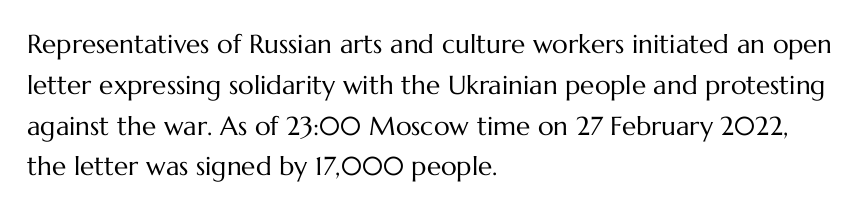
The gap between lines stays unmarked. No extra tracking has been applied to these lines. Does the leading feel generous? No, just average. Short and long lines alike share a common starting point at left.
